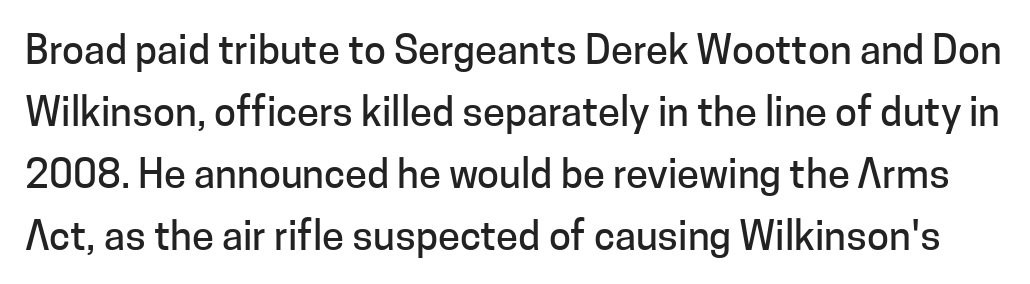
The specimen omits any rule beneath the text block's lines. Ascenders rise straight up at ninety degrees. Here the designer chose a conventional face with non-uniform glyph widths. This rendering leaves character spacing at its baseline value. The vertical gap from one line to the next is medium.
